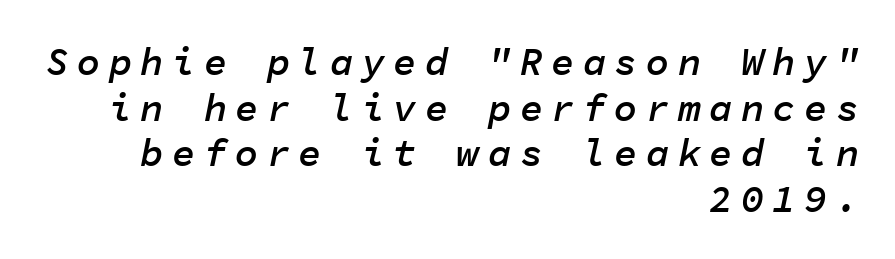
Q: Is the text bold? A: Semi-bold.
Q: Is the text italic (slanted)? A: Yes, it leans right by about 11 degrees.
Q: Is the text underlined? A: No.
Q: How is the paragraph aligned? A: Right-aligned.
Q: Is the spacing between letters normal or unusually wide? A: Unusually wide.
Q: Width (condensed, normal, or wide)? A: Normal.
Q: Stroke contrast? A: Low.
Q: x-height? A: Medium.
Q: Monospaced? A: Yes.
